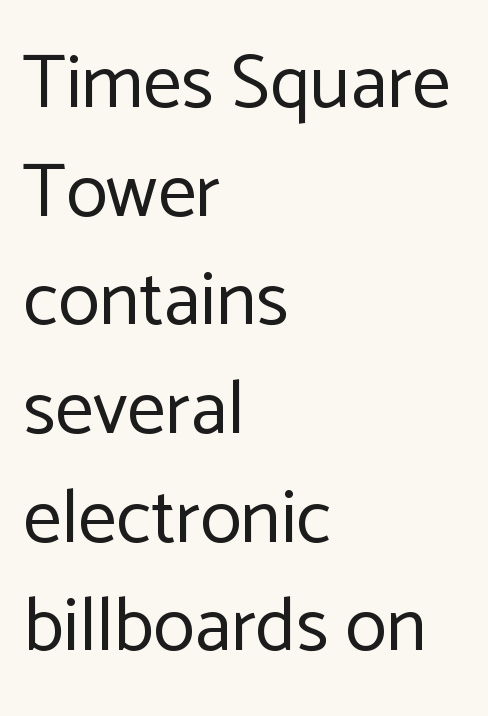
The image shows 76 px regular-weight sans-serif type, upright; set left-aligned, normal line spacing (1.43x), normal letter spacing, not underlined; low stroke contrast and a medium x-height.
